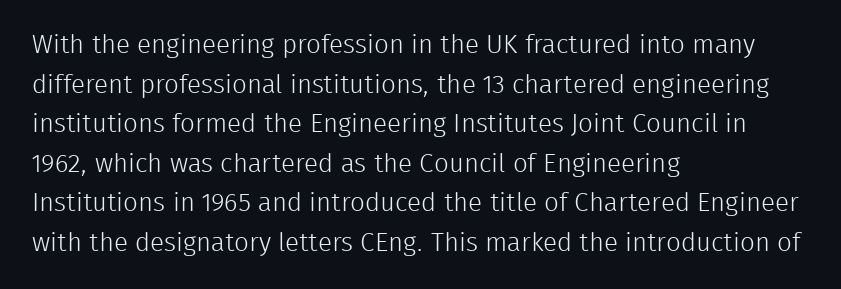
Q: Is the text bold? A: No.
Q: Is the text italic (slanted)? A: No, it is upright.
Q: Is the text underlined? A: No.
Q: How is the paragraph aligned? A: Left-aligned.
Q: Is the spacing between letters normal or unusually wide? A: Normal.
Q: Is the spacing between lines tight, normal or loose? A: Normal.
